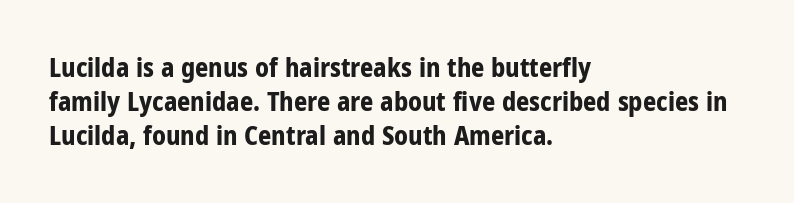
Typeset ragged right — the left edge is the straight one. Words float on clear page, feet unadorned. Vertically, the passage feels balanced, rows spaced as you'd expect. This sample uses plain, unmodified letter spacing. Summary of weight: heavy, a full bold. Characters remain perfectly vertical along every line.
